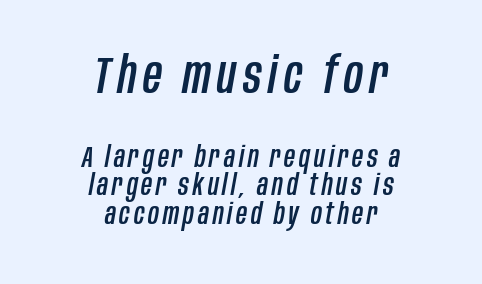
The face used here appears at its bigger size in the upper chunk. Do the characters align in a grid? No, the font is proportional. Nobody drew a line under any word here. Compared with a flush-left layout, this one balances lines on the center instead. It's the slanting kind of type.
